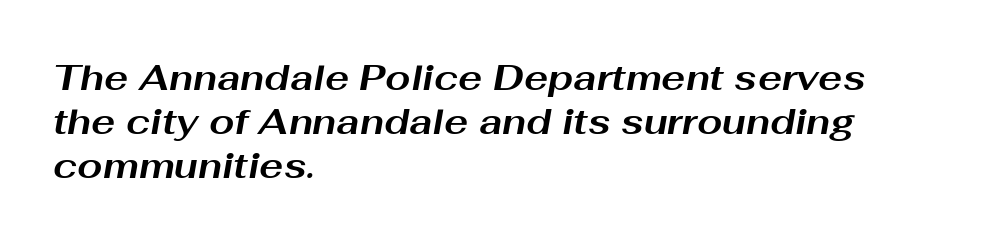
Short note: letters normally spaced. Compared with ordinary roman type, these characters are visibly tilted. Nobody drew a line under any word here. As a designer I'd log this as weight 700, bold. The paragraph has a hard left edge and a soft right edge.
